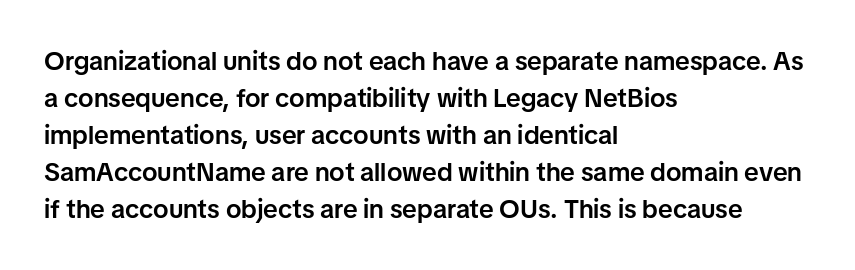
{"italic": "no", "bold": "semi", "underline": "no", "align": "left", "line_spacing": "normal", "line_spacing_ratio": 1.42, "letter_spacing": "normal", "letter_spacing_em": 0.0, "glyph_px": 26}
